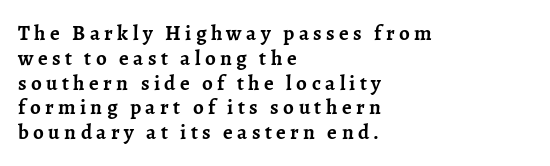
The image shows 21 px bold type, upright; set left-aligned, line spacing 1.18x, unusually wide letter spacing (+0.21 em), not underlined.
